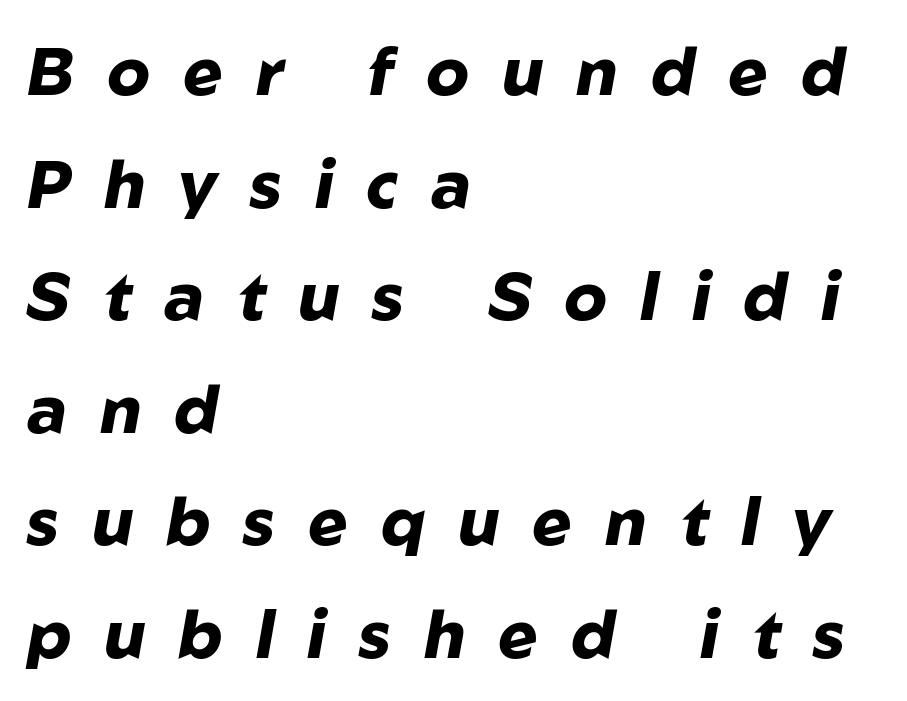
Q: Is the text bold? A: Yes.
Q: Is the text italic (slanted)? A: Yes, it leans right by about 10 degrees.
Q: Is the text underlined? A: No.
Q: How is the paragraph aligned? A: Left-aligned.
Q: Is the spacing between letters normal or unusually wide? A: Unusually wide.
Q: Is the spacing between lines tight, normal or loose? A: Normal.
Q: Width (condensed, normal, or wide)? A: Normal.
Q: Stroke contrast? A: Low.
Q: x-height? A: Medium.
Q: Monospaced? A: No.
